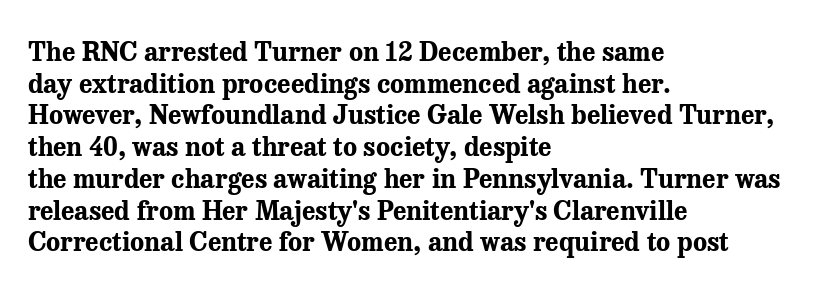
I'd describe the lettering as bold — thick and assertive. Words appear dense and cohesive because spacing is normal. Reading down the block, your eye returns to a fixed left position each line. The lettering holds an erect, upright posture throughout. Descender tails drop into unmarked territory.
